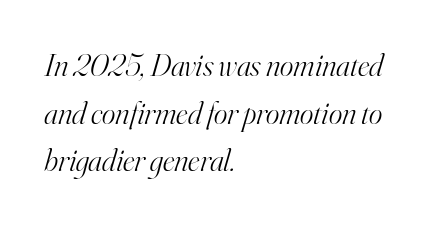
The image shows 32 px light serif type, italic (leaning right); set left-aligned, normal line spacing (1.49x), normal letter spacing, not underlined; high stroke contrast and a small x-height.
